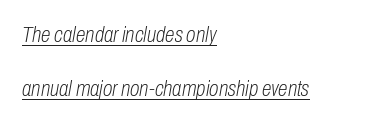
The image shows 22 px text type, italic (leaning right); set left-aligned, loose line spacing (2.46x), normal letter spacing, underlined.
